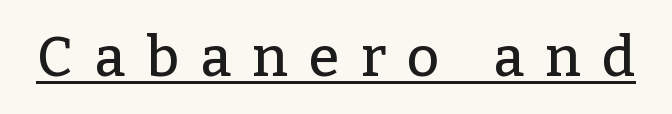
{"serif": "yes", "italic": "no", "width": "normal", "stroke_contrast": "low", "x_height": "medium", "monospaced": "no", "underline": "yes", "letter_spacing": "wide", "letter_spacing_em": 0.38, "glyph_px": 56}
